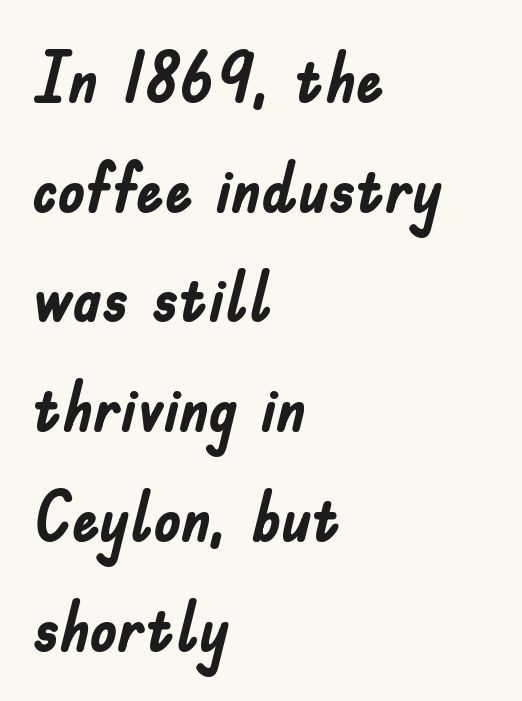
The image shows 69 px semibold, condensed sans-serif type; set left-aligned, normal line spacing (1.59x), normal letter spacing, not underlined; low stroke contrast and a small x-height.
